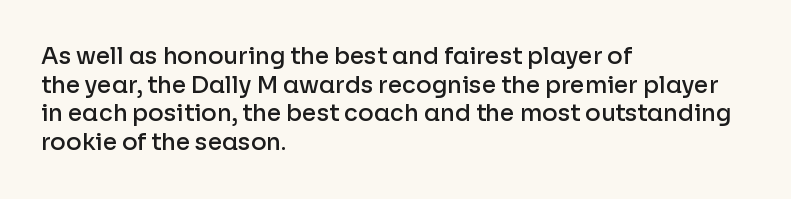
The image shows 23 px text type, upright; set left-aligned, normal line spacing (1.25x), normal letter spacing, not underlined.
